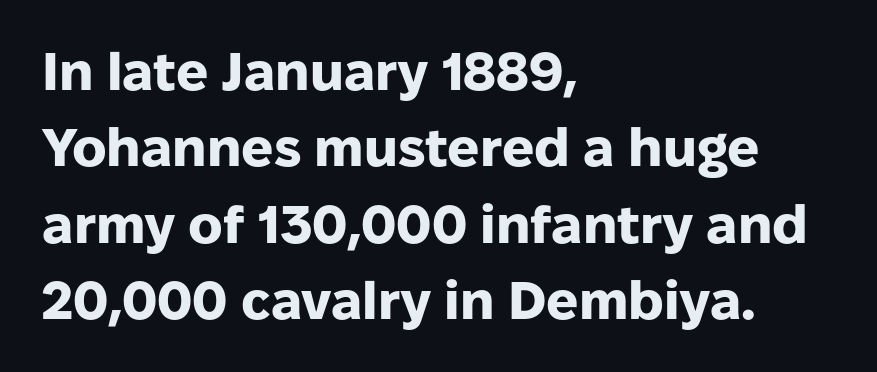
Normally led — the rows are evenly, conventionally spaced. These lines are composed in type without serifs. Default kerning and tracking; the words read as compact shapes. Descenders are the only things crossing below the line. You'd pick this weight for a headline — it's a proper bold. Leftover space on each line is placed entirely after the last word.
